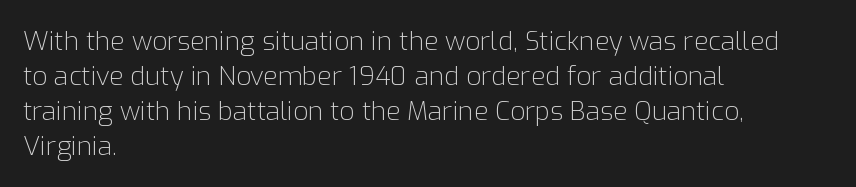
Q: Is the text bold? A: No.
Q: Is the text italic (slanted)? A: No, it is upright.
Q: Is the text underlined? A: No.
Q: How is the paragraph aligned? A: Left-aligned.
Q: Is the spacing between letters normal or unusually wide? A: Normal.
Q: Is the spacing between lines tight, normal or loose? A: Normal.
